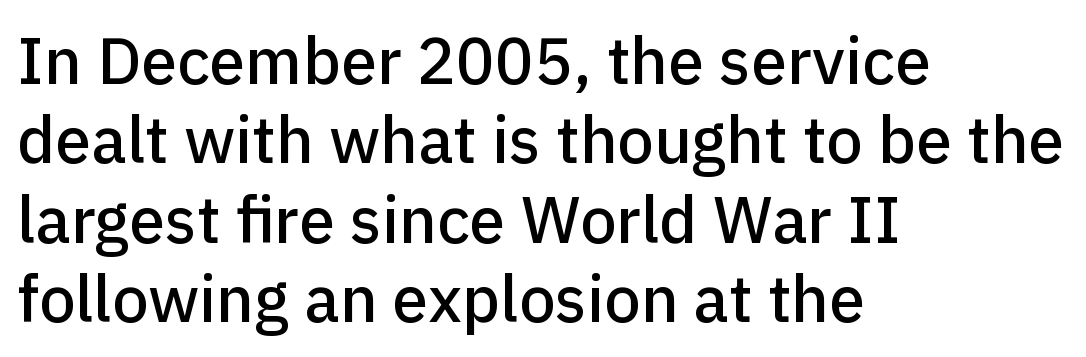
The image shows 65 px sans-serif type, upright; set left-aligned, line spacing 1.22x, normal letter spacing, not underlined; low stroke contrast and a medium x-height.
